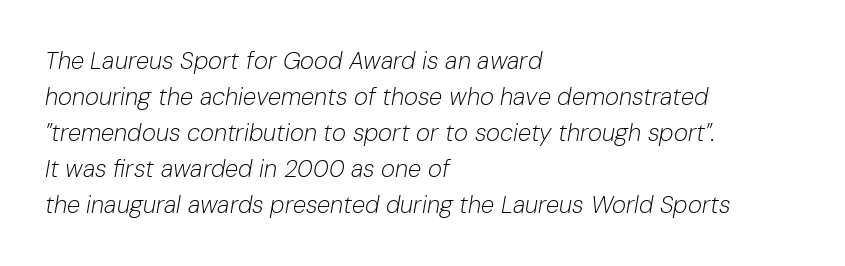
The image shows 24 px text type, italic (leaning right); set left-aligned, normal line spacing (1.5x), normal letter spacing, not underlined.
